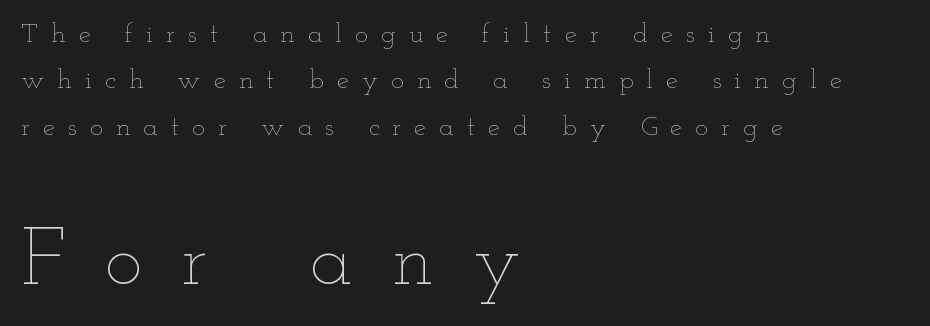
The image shows 80 px thin, wide type, upright; set left-aligned, line spacing 1.72x, unusually wide letter spacing (+0.49 em), not underlined; the second (bottom) block is 2.96x larger; low stroke contrast and a small x-height.
